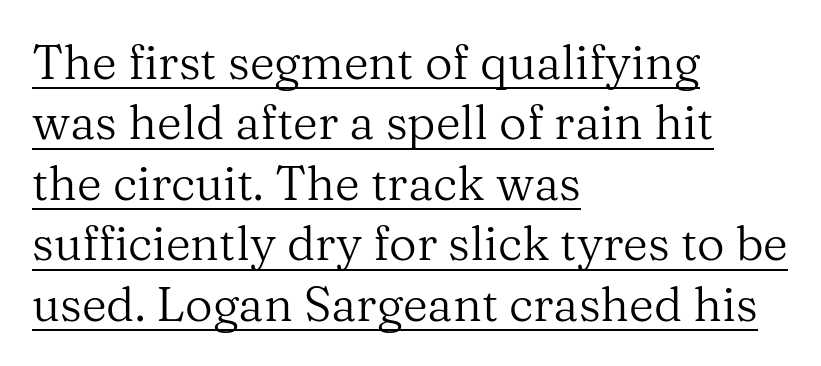
The image shows 48 px regular-weight serif type, upright; set left-aligned, normal line spacing (1.26x), normal letter spacing, underlined; medium stroke contrast and a medium x-height.
